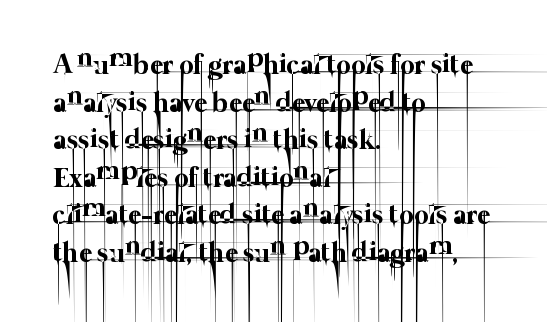
Q: Is the text bold? A: No.
Q: Is the text underlined? A: No.
Q: How is the paragraph aligned? A: Left-aligned.
Q: Is the spacing between letters normal or unusually wide? A: Normal.
Q: Is the spacing between lines tight, normal or loose? A: Normal.
Q: Width (condensed, normal, or wide)? A: Normal.
Q: Stroke contrast? A: Low.
Q: x-height? A: Medium.
Q: Monospaced? A: No.
